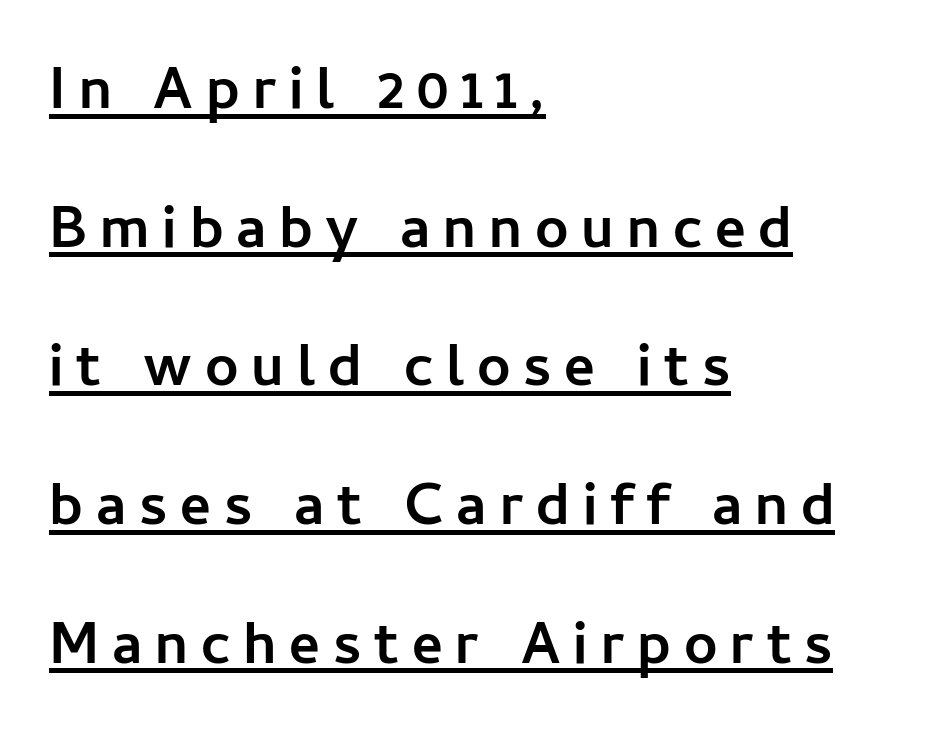
The image shows 59 px semibold sans-serif type, upright; set left-aligned, loose line spacing (2.35x), unusually wide letter spacing (+0.22 em), underlined; low stroke contrast and a medium x-height.
